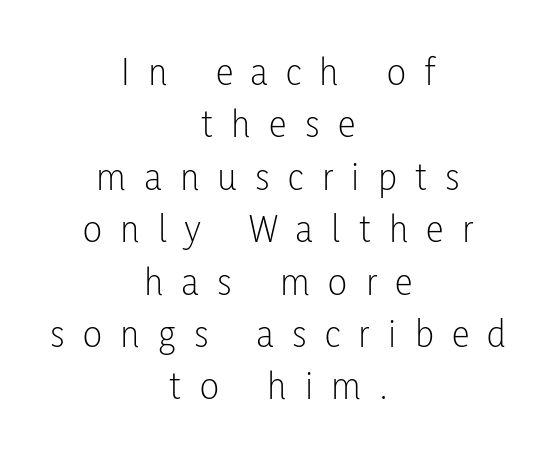
Honestly, the letter spacing is so wide it's the main thing you notice. The letters advance in unequal steps, a hallmark of proportional type. The letters stand straight up with perfectly vertical stems. These lines are centered, leaving both edges ragged.
